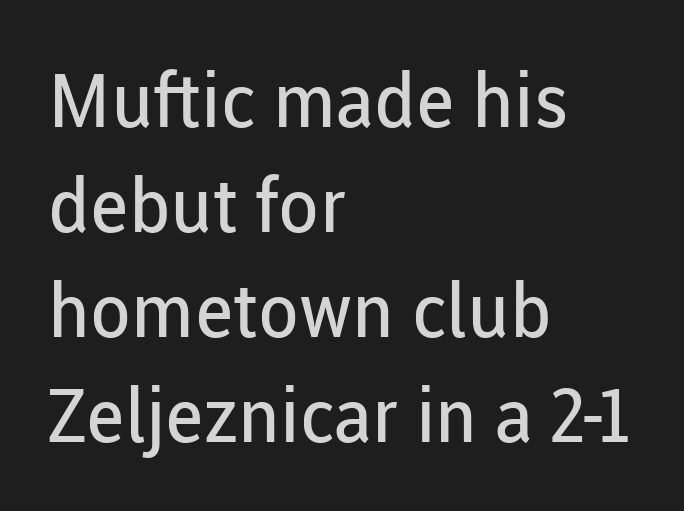
Think standard paragraph weight, or any step lighter than that. Note: no serifs on the glyphs. This rendering features lettering with no underline. Notice how descenders clear the ascenders below comfortably — that's standard leading. The letters advance in unequal steps, a hallmark of proportional type. Does the copy run flush right? No — it runs flush left.
